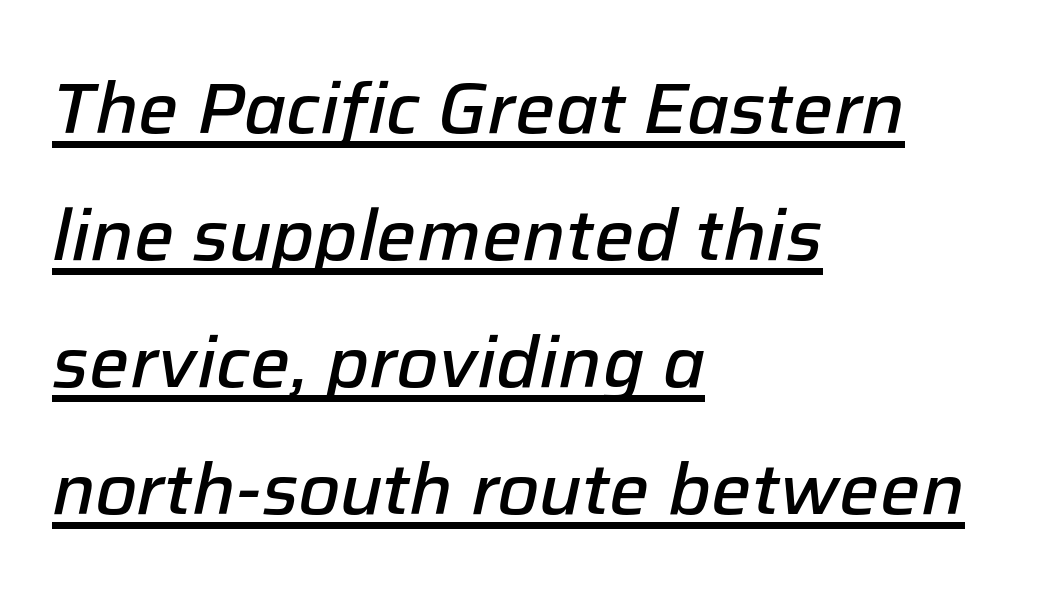
Q: Is the text bold? A: Semi-bold.
Q: Is the text italic (slanted)? A: Yes, it leans right by about 12 degrees.
Q: Is the text underlined? A: Yes.
Q: How is the paragraph aligned? A: Left-aligned.
Q: Is the spacing between letters normal or unusually wide? A: Normal.
Q: Width (condensed, normal, or wide)? A: Normal.
Q: Stroke contrast? A: Low.
Q: x-height? A: Medium.
Q: Monospaced? A: No.
